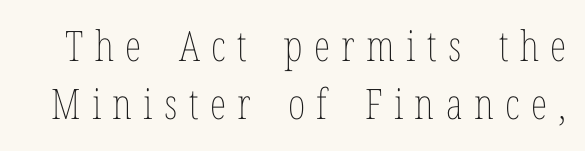
Rendered with straight, roman letterforms. No word sits above an underline. Tracking here is generous; glyphs stand well apart from one another. Think standard paragraph weight, or any step lighter than that.
